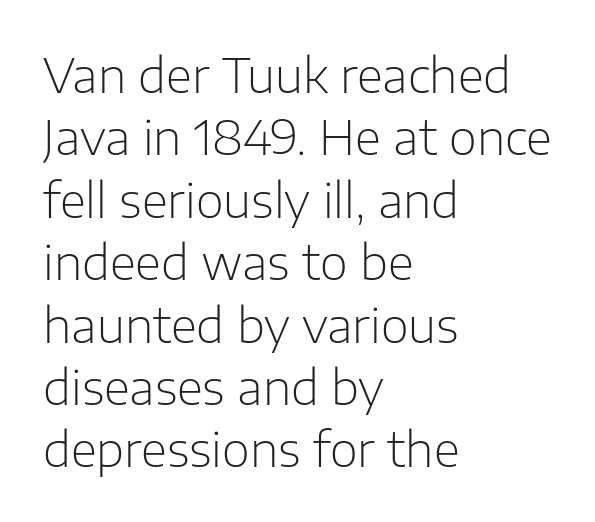
{"serif": "no", "italic": "no", "bold": "no", "weight": "light", "width": "normal", "stroke_contrast": "low", "x_height": "medium", "monospaced": "no", "underline": "no", "align": "left", "line_spacing": "normal", "line_spacing_ratio": 1.3, "letter_spacing": "normal", "letter_spacing_em": 0.0, "glyph_px": 48}
